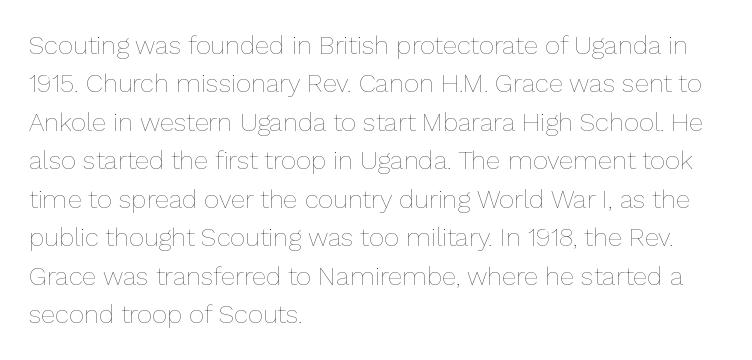
Leftover space on each line is placed entirely after the last word. The font sits on the lighter half of the weight spectrum, regular included. Here the glyphs are tracked normally, forming tight word shapes. Evenly set lines give the paragraph a standard silhouette. The area under the type is left untouched. The letters stand upright; this is a roman face.
